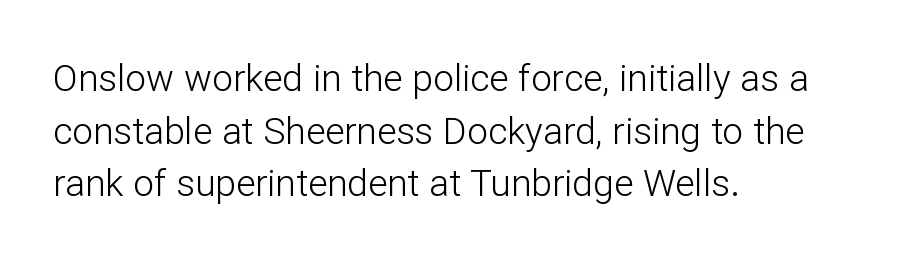
The image shows 37 px light sans-serif type, upright; set left-aligned, normal line spacing (1.42x), normal letter spacing, not underlined; low stroke contrast and a medium x-height.
